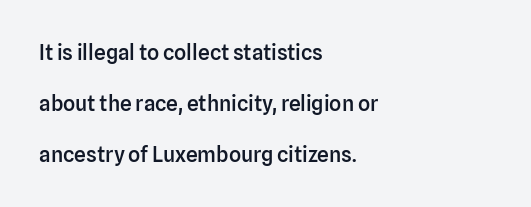
{"italic": "no", "bold": "semi", "underline": "no", "align": "left", "line_spacing": "loose", "line_spacing_ratio": 2.43, "letter_spacing": "normal", "letter_spacing_em": 0.0, "glyph_px": 21}
